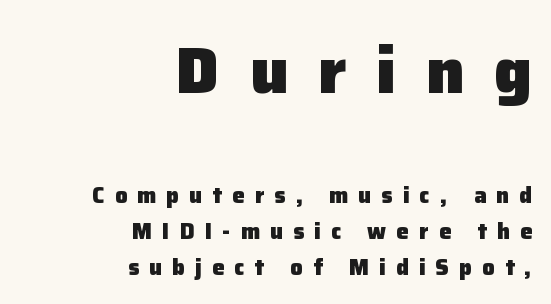
{"serif": "no", "italic": "no", "bold": "yes", "weight": "heavy", "width": "normal", "stroke_contrast": "low", "x_height": "medium", "monospaced": "no", "underline": "no", "align": "right", "line_spacing": "normal", "line_spacing_ratio": 1.64, "letter_spacing": "wide", "letter_spacing_em": 0.46, "larger_block": "first", "size_ratio": 2.95, "glyph_px": 65}
